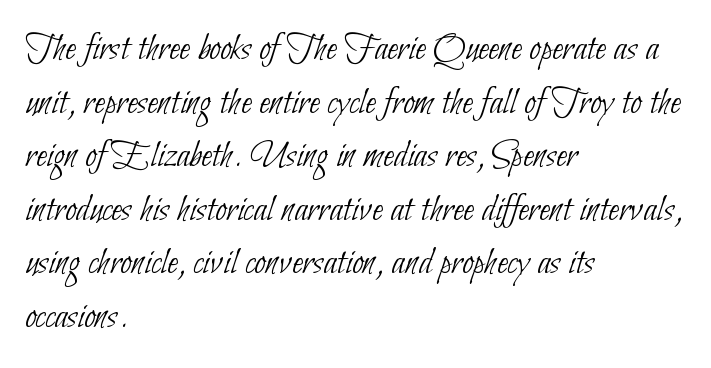
Q: Is the text bold? A: No.
Q: Is the typeface a serif or a sans-serif typeface? A: Sans-serif.
Q: Is the text underlined? A: No.
Q: How is the paragraph aligned? A: Left-aligned.
Q: Is the spacing between letters normal or unusually wide? A: Normal.
Q: Is the spacing between lines tight, normal or loose? A: Normal.
Q: Width (condensed, normal, or wide)? A: Condensed.
Q: Stroke contrast? A: Low.
Q: x-height? A: Small.
Q: Monospaced? A: No.
